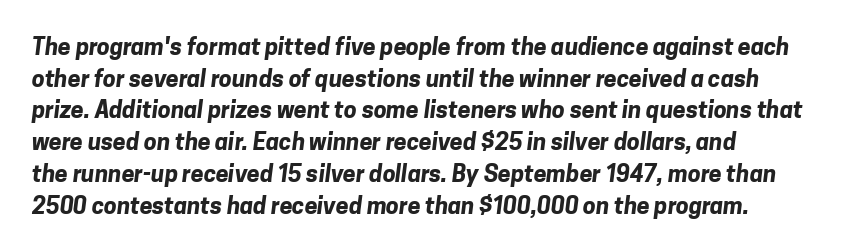
The image shows 23 px bold type; set normal line spacing (1.38x), normal letter spacing, not underlined.
